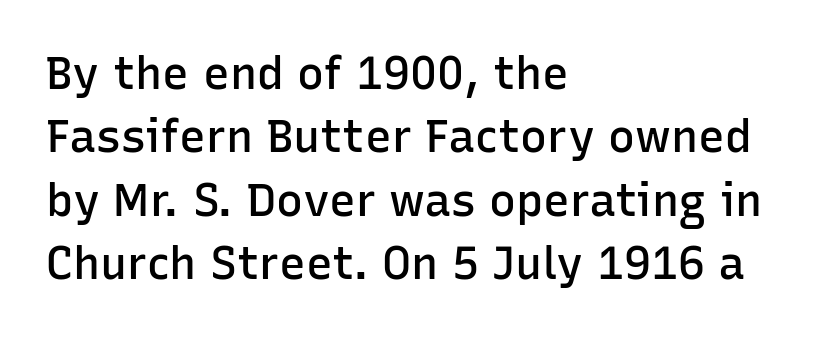
The face used here is proportionally spaced, like ordinary book or web type. The paragraph has a hard left edge and a soft right edge. The type family on display is of the sans-serif kind. Rule under the text: the space is simply empty.
